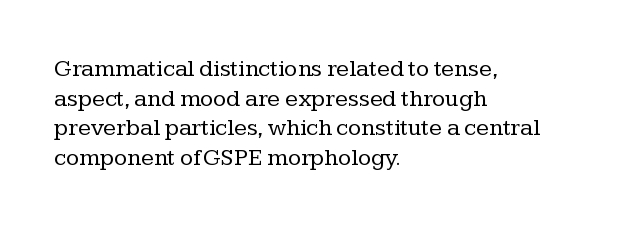
The image shows 24 px text type, upright; set left-aligned, line spacing 1.23x, normal letter spacing, not underlined.
